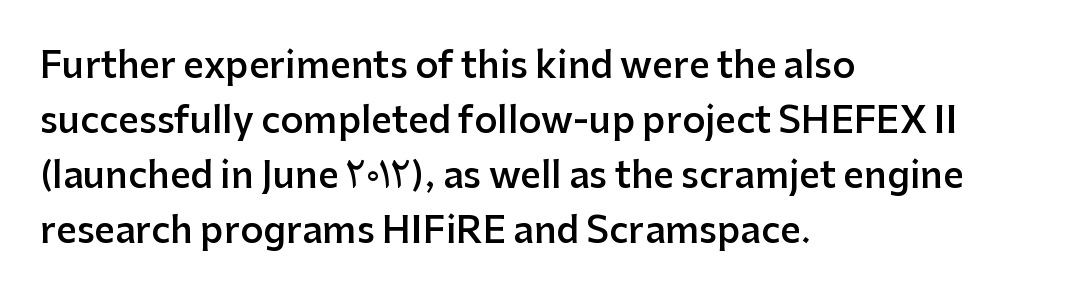
The image shows 36 px semibold sans-serif type, upright; set left-aligned, normal line spacing (1.53x), normal letter spacing, not underlined; low stroke contrast and a medium x-height.
